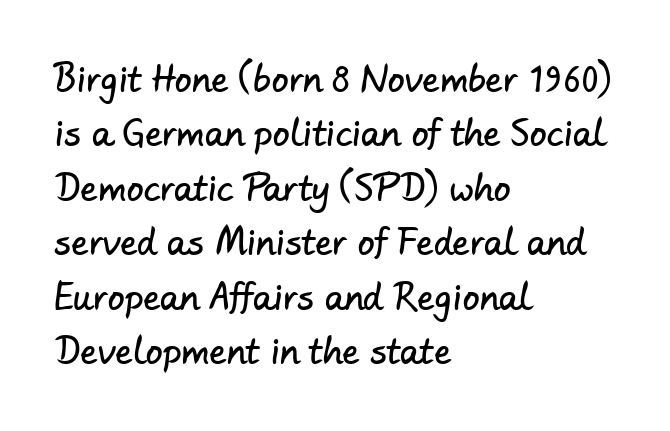
The image shows 34 px sans-serif type; set left-aligned, normal line spacing (1.6x), normal letter spacing, not underlined; low stroke contrast and a small x-height.
